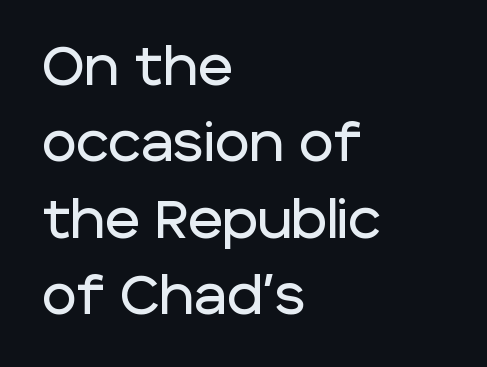
The image shows 53 px sans-serif type, upright; set left-aligned, normal line spacing (1.44x), normal letter spacing, not underlined; low stroke contrast and a large x-height.
